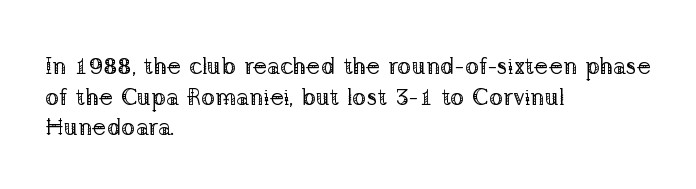
The image shows 24 px text type, upright; set left-aligned, normal line spacing (1.28x), normal letter spacing, not underlined.
